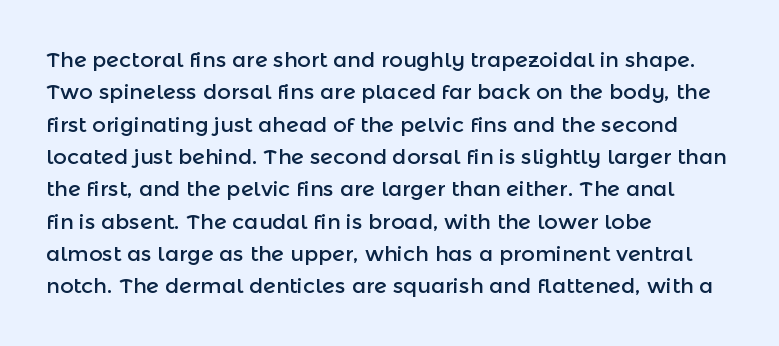
The image shows 21 px text type, upright; set left-aligned, normal line spacing (1.54x), normal letter spacing, not underlined.
